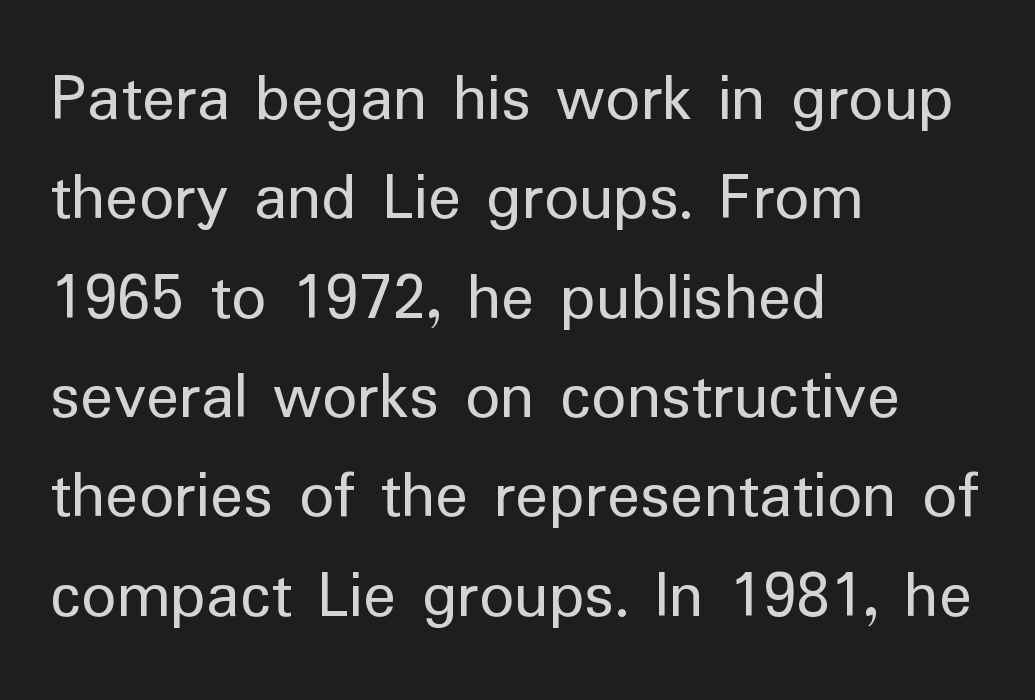
{"serif": "no", "italic": "no", "bold": "no", "weight": "regular", "width": "normal", "stroke_contrast": "low", "x_height": "medium", "monospaced": "no", "underline": "no", "align": "left", "line_spacing": "normal", "line_spacing_ratio": 1.44, "letter_spacing": "normal", "letter_spacing_em": 0.0, "glyph_px": 69}
